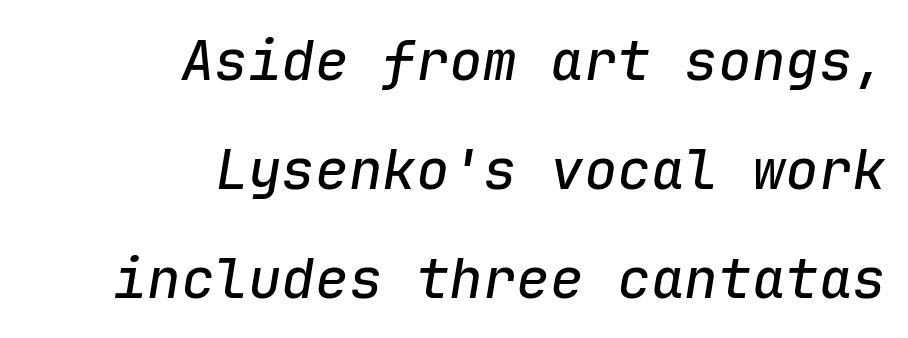
Q: Is the text italic (slanted)? A: Yes, it leans right by about 9 degrees.
Q: Is the text underlined? A: No.
Q: How is the paragraph aligned? A: Right-aligned.
Q: Is the spacing between letters normal or unusually wide? A: Normal.
Q: Is the spacing between lines tight, normal or loose? A: Loose.
Q: Width (condensed, normal, or wide)? A: Normal.
Q: Stroke contrast? A: Low.
Q: x-height? A: Medium.
Q: Monospaced? A: Yes.
